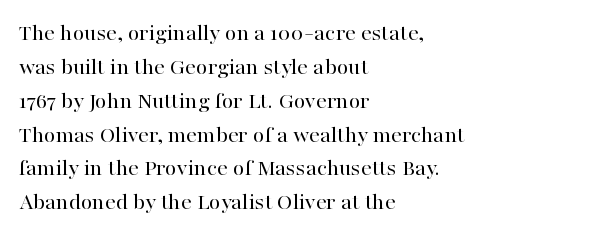
The image shows 24 px text type, upright; set left-aligned, normal line spacing (1.41x), normal letter spacing, not underlined.
